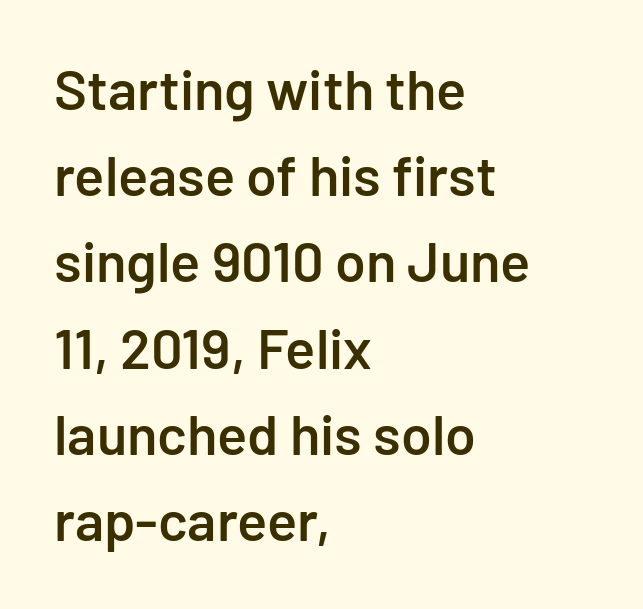
The lines in this sample share a left origin and differ only in where they stop. What kind of face is this? One without serifs — a sans. These words are printed semibold, heavier than regular yet not bold. Style check: upright. A typesetter would call this proportional, since set widths differ per character. Spacing between characters is what you'd get straight out of the box.
